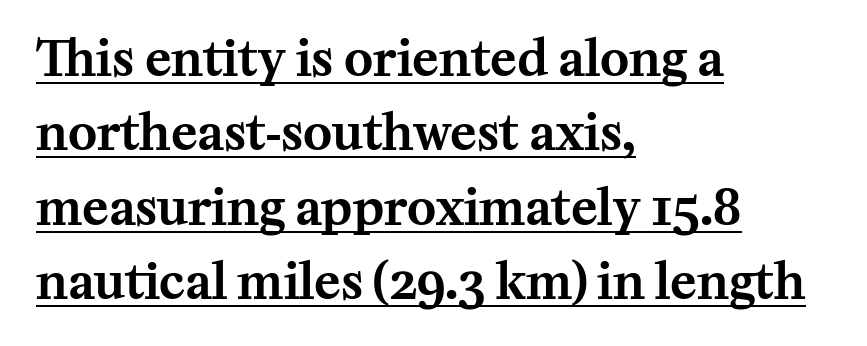
Somebody hit Ctrl+U on this one — the words are underlined. The rag falls on the right side of this text block. The passage shown is typeset with a serif family. The passage shown is typed in a proportional face where columns would drift. Regular leading.
